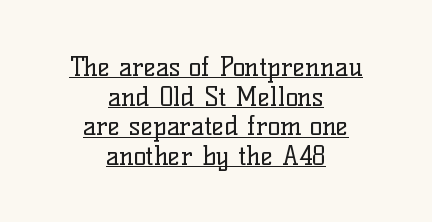
The image shows 26 px text type, upright; set centered, tight line spacing (1.14x), normal letter spacing, underlined.
